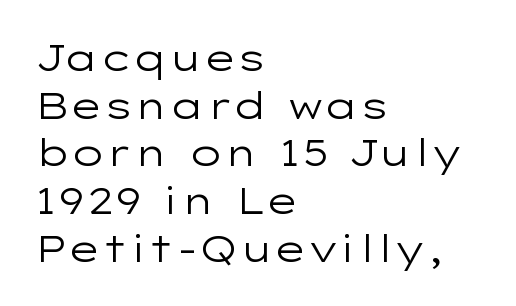
Is the stroke heavy? The answer is a plain regular-or-lighter. How are the letters spaced? Ordinarily, with no added tracking. How would I describe the line gaps? Plain and ordinary. Does the copy run flush right? No — it runs flush left. Descenders are the only things crossing below the line. It's the straight-up-and-down kind of type.
